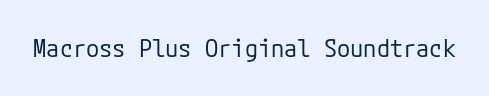
{"italic": "no", "bold": "no", "underline": "no", "letter_spacing": "normal", "letter_spacing_em": 0.0, "glyph_px": 24}
